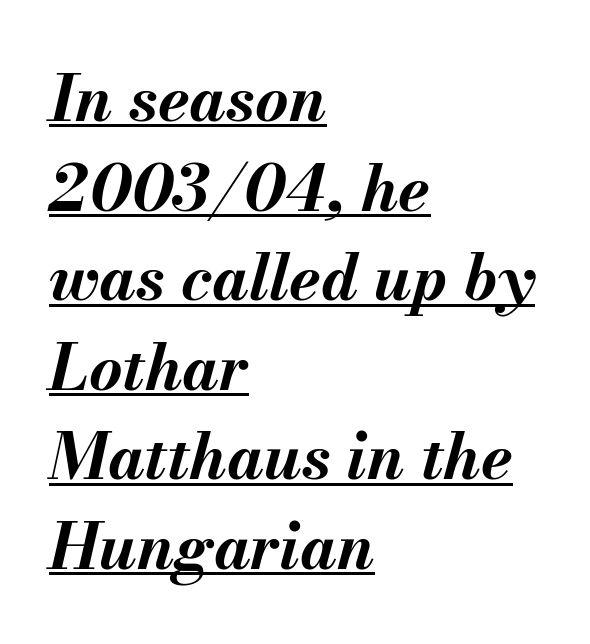
The image shows 64 px bold type, italic (leaning right); set left-aligned, normal line spacing (1.4x), normal letter spacing, underlined; medium stroke contrast and a small x-height.
